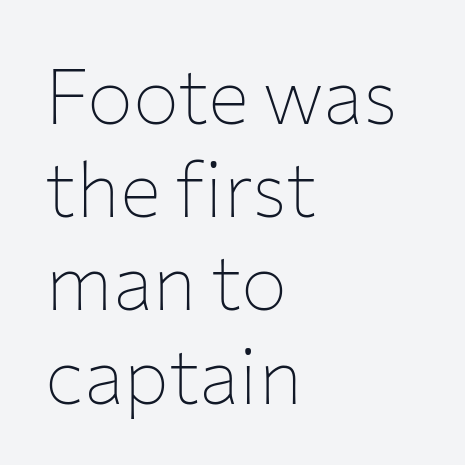
Stems here are at most as thick as an everyday book face. The letterforms sit shoulder to shoulder at normal distance. The font family rendered here belongs to the sans-serif group. If you drew a ruler down the left edge, every line would touch it. Spacing verdict: proportional, widths tailored to each character. Characters remain perfectly vertical along every line.
